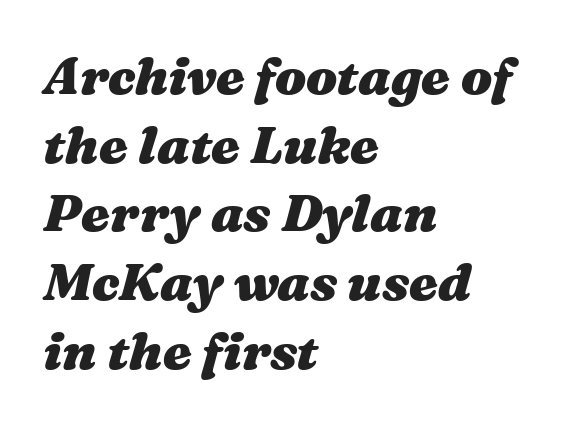
The image shows 52 px heavy, wide type, italic (leaning right); set left-aligned, normal line spacing (1.32x), normal letter spacing, not underlined; medium stroke contrast and a medium x-height.
